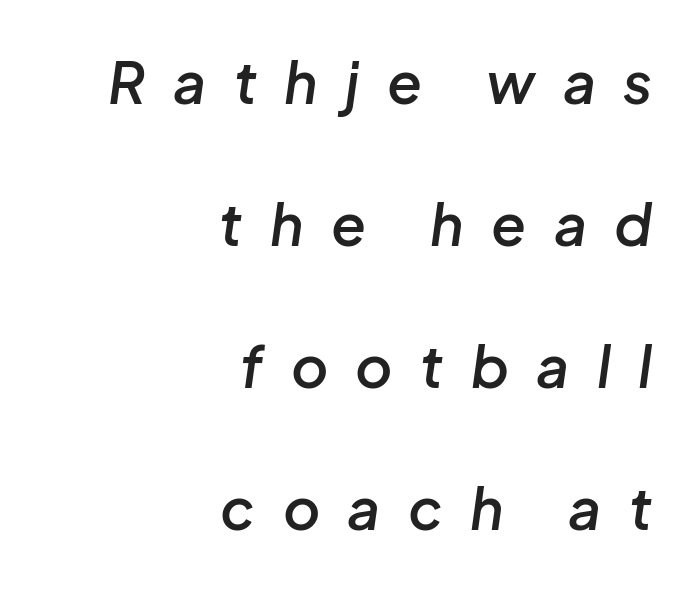
The space between consecutive lines is lavish. The text carries the slant typical of an italic or oblique font. The type is letterspaced generously, with wide tracking. Reading down the block, your eye finds every line finishing at a fixed right position.
